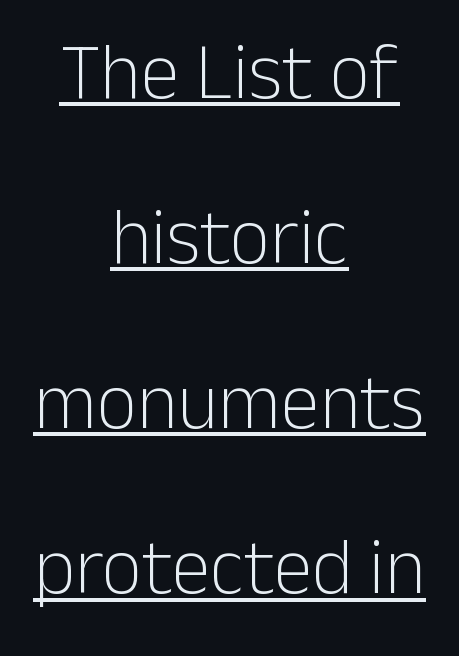
Q: Is the text bold? A: No.
Q: Is the text italic (slanted)? A: No, it is upright.
Q: Is the typeface a serif or a sans-serif typeface? A: Sans-serif.
Q: Is the text underlined? A: Yes.
Q: How is the paragraph aligned? A: Centered.
Q: Is the spacing between letters normal or unusually wide? A: Normal.
Q: Is the spacing between lines tight, normal or loose? A: Loose.
Q: Width (condensed, normal, or wide)? A: Normal.
Q: Stroke contrast? A: Low.
Q: x-height? A: Medium.
Q: Monospaced? A: No.
